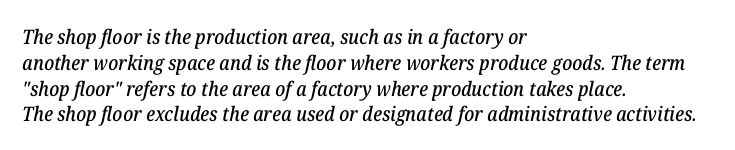
The space directly below the letters is spotless. The paragraph shown leans on its left margin. These lines keep a tight, regular rhythm from letter to letter. The space between consecutive lines is moderate. This is oblique type, the kind used for emphasis or titles.
